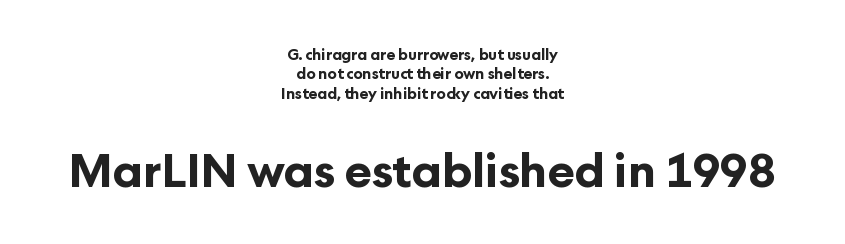
Q: Is the text bold? A: Yes.
Q: Is the text italic (slanted)? A: No, it is upright.
Q: Is the typeface a serif or a sans-serif typeface? A: Sans-serif.
Q: Is the text underlined? A: No.
Q: How is the paragraph aligned? A: Centered.
Q: Is the spacing between letters normal or unusually wide? A: Normal.
Q: Is the spacing between lines tight, normal or loose? A: Normal.
Q: Which block of text is set in a larger size, the first (top) or the second (bottom)? A: The second (bottom) one.
Q: Width (condensed, normal, or wide)? A: Normal.
Q: Stroke contrast? A: Low.
Q: x-height? A: Medium.
Q: Monospaced? A: No.
